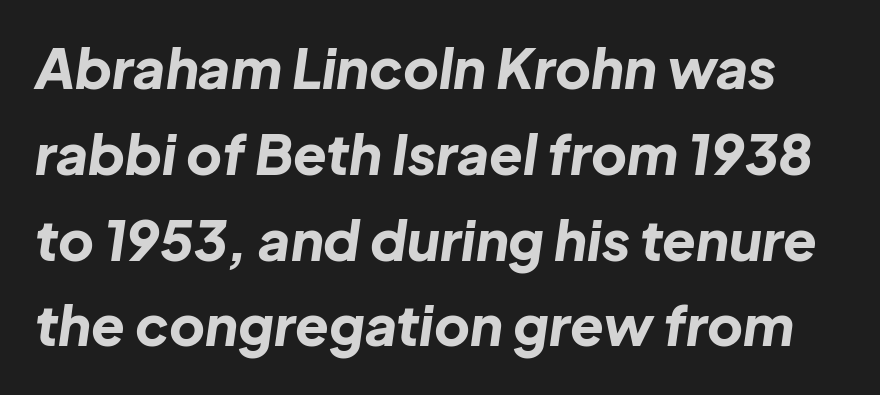
{"italic": "yes", "lean": "right", "slant_degrees": 8, "bold": "yes", "weight": "bold", "width": "normal", "stroke_contrast": "low", "x_height": "medium", "monospaced": "no", "underline": "no", "line_spacing": "normal", "line_spacing_ratio": 1.56, "letter_spacing": "normal", "letter_spacing_em": 0.0, "glyph_px": 55}
